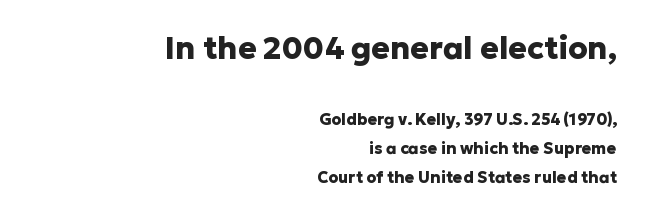
The image shows 31 px heavy sans-serif type, upright; set right-aligned, line spacing 1.81x, normal letter spacing, not underlined; the first (top) block is 1.94x larger; low stroke contrast and a medium x-height.
